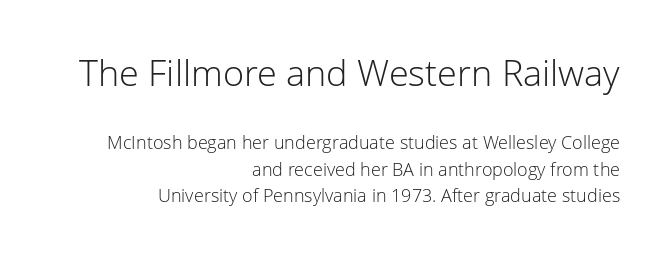
Q: Is the text bold? A: No.
Q: Is the text italic (slanted)? A: No, it is upright.
Q: Is the typeface a serif or a sans-serif typeface? A: Sans-serif.
Q: Is the text underlined? A: No.
Q: How is the paragraph aligned? A: Right-aligned.
Q: Is the spacing between letters normal or unusually wide? A: Normal.
Q: Is the spacing between lines tight, normal or loose? A: Normal.
Q: Which block of text is set in a larger size, the first (top) or the second (bottom)? A: The first (top) one.
Q: Width (condensed, normal, or wide)? A: Normal.
Q: Stroke contrast? A: Low.
Q: x-height? A: Medium.
Q: Monospaced? A: No.
